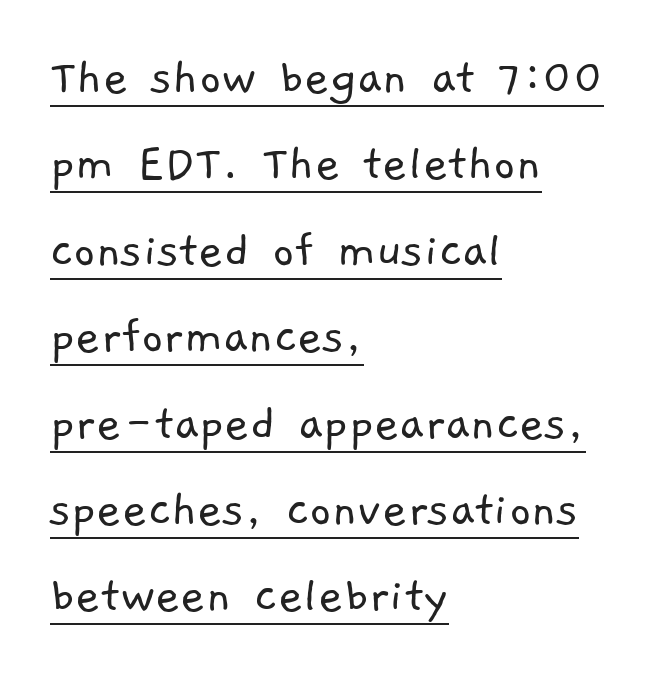
{"serif": "no", "bold": "no", "weight": "light", "width": "normal", "stroke_contrast": "low", "x_height": "medium", "monospaced": "no", "underline": "yes", "align": "left", "line_spacing": "normal", "line_spacing_ratio": 1.6, "letter_spacing": "normal", "letter_spacing_em": 0.0, "glyph_px": 54}
